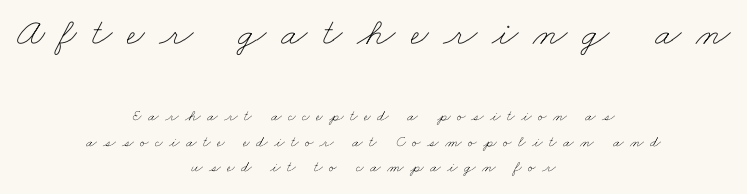
The designer left line spacing at the default. This reads as an unemphasized weight, regular at the heaviest. Do the characters align in a grid? No, the font is proportional. Each line is balanced around a shared central axis.
